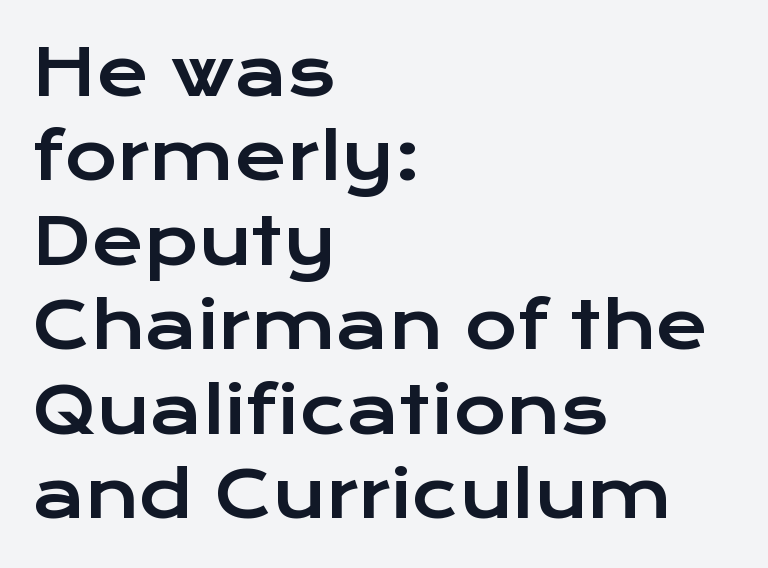
Line starts are locked; line ends wander. Plain, unruled lines of type. Think of a printed novel: that variable character pitch is what you see here. The text was rendered using a sans face with plain stroke endings.
